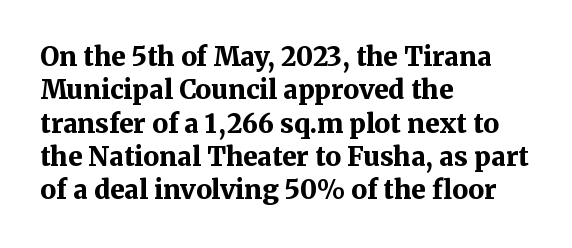
Q: Is the text bold? A: Yes.
Q: Is the text italic (slanted)? A: No, it is upright.
Q: Is the text underlined? A: No.
Q: How is the paragraph aligned? A: Left-aligned.
Q: Is the spacing between letters normal or unusually wide? A: Normal.
Q: Is the spacing between lines tight, normal or loose? A: Normal.
